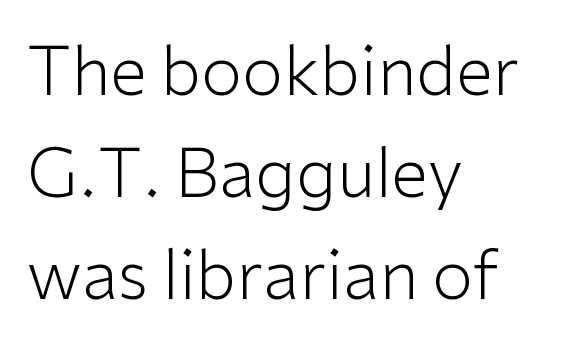
Vertical strokes here are truly vertical. This sample uses plain, unmodified letter spacing. Serifs: no, the terminals of the letterforms are clean. Honestly, there is no underline to notice here at all. Letters have the restrained weight of plain body copy at most. A typesetter would call this proportional, since set widths differ per character.
